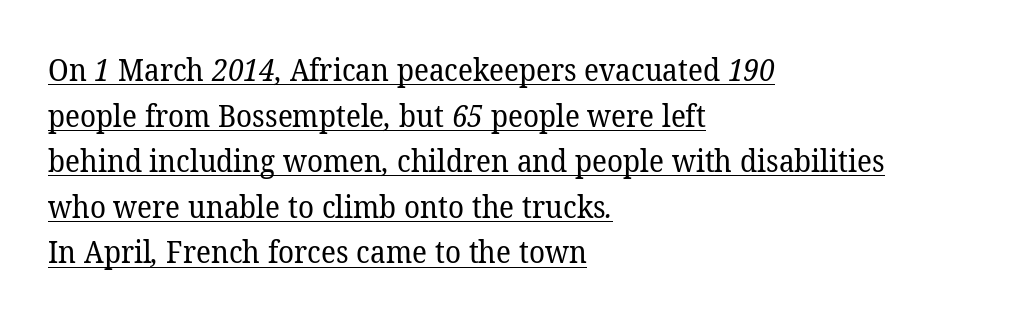
The face used here is rendered with its standard letterfit. The face used here is seriffed, in the tradition of book romans. Heaviness? Minimal to ordinary, like unemphasized prose. The lines are quadded left. Glance below the letters and you will spot a drawn line. The line-height multiplier appears to be the usual default.
